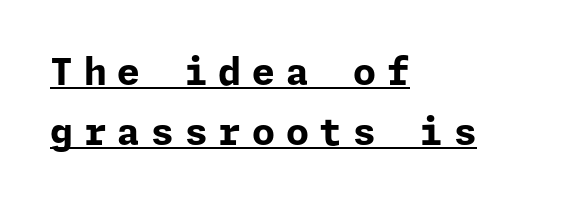
The image shows 37 px bold sans-serif type, upright; set left-aligned, normal line spacing (1.62x), unusually wide letter spacing (+0.29 em), underlined; low stroke contrast and a medium x-height.
